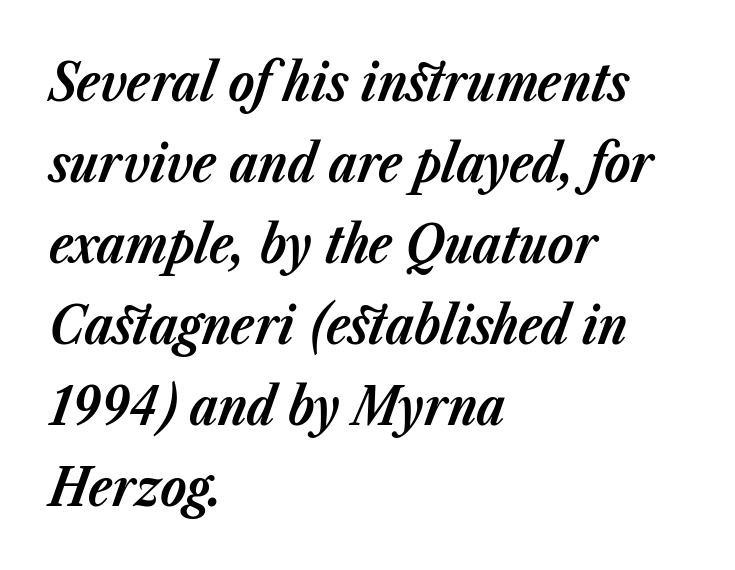
Unmarked baselines from the first word to the last. Does the weight exceed regular? Yes, all the way to bold. Does extra space separate the letters? No, they use regular spacing. Notice how descenders clear the ascenders below comfortably — that's standard leading. Characters are canted at an angle relative to the baseline's perpendicular.
